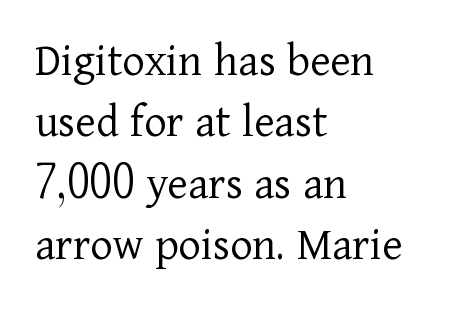
Q: Is the text bold? A: No.
Q: Is the text italic (slanted)? A: No, it is upright.
Q: Is the typeface a serif or a sans-serif typeface? A: Serif.
Q: Is the text underlined? A: No.
Q: How is the paragraph aligned? A: Left-aligned.
Q: Is the spacing between letters normal or unusually wide? A: Normal.
Q: Is the spacing between lines tight, normal or loose? A: Normal.
Q: Width (condensed, normal, or wide)? A: Normal.
Q: Stroke contrast? A: Low.
Q: x-height? A: Medium.
Q: Monospaced? A: No.
